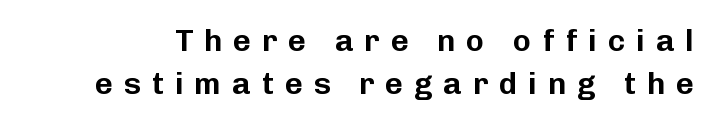
The image shows 31 px sans-serif type, upright; set normal line spacing (1.38x), unusually wide letter spacing (+0.35 em), not underlined; low stroke contrast and a medium x-height.
